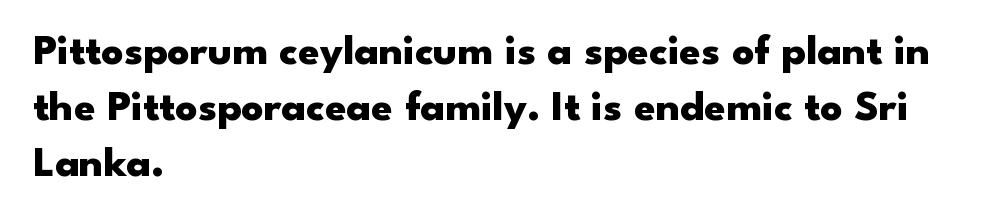
Reading down the block, your eye returns to a fixed left position each line. The space beneath each line is pristine and unruled. Proportional: the letters do not fall into vertical columns. Vertically, the passage feels balanced, rows spaced as you'd expect. The letters are bold, with thick, heavy strokes.
